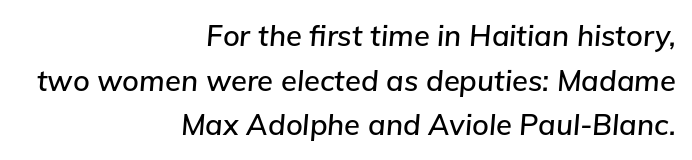
Does extra space separate the letters? No, they use regular spacing. Designer's note — italics engaged. Think of a printed novel: that variable character pitch is what you see here. The space directly below the letters is spotless.
